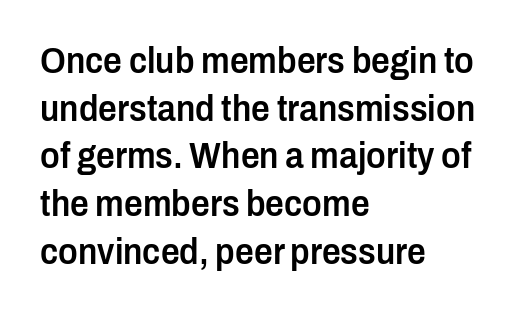
This is the in-between weight designers call semibold or demi. Nobody drew a line under any word here. Leading matches the norm, producing a regular column. The type family on display is of the sans-serif kind.
